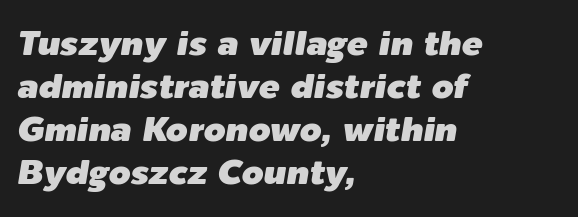
Q: Is the text italic (slanted)? A: Yes, it leans right by about 9 degrees.
Q: Is the text underlined? A: No.
Q: How is the paragraph aligned? A: Left-aligned.
Q: Is the spacing between letters normal or unusually wide? A: Normal.
Q: Width (condensed, normal, or wide)? A: Normal.
Q: Stroke contrast? A: Low.
Q: x-height? A: Medium.
Q: Monospaced? A: No.
